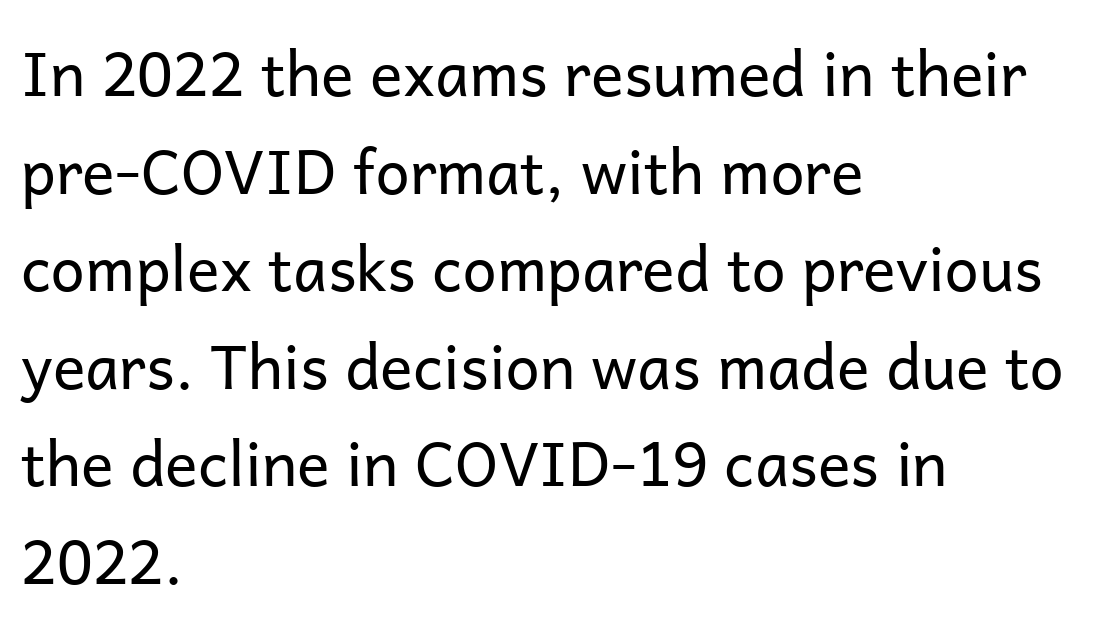
Q: Is the text bold? A: No.
Q: Is the text italic (slanted)? A: No, it is upright.
Q: Is the typeface a serif or a sans-serif typeface? A: Sans-serif.
Q: Is the text underlined? A: No.
Q: How is the paragraph aligned? A: Left-aligned.
Q: Is the spacing between letters normal or unusually wide? A: Normal.
Q: Is the spacing between lines tight, normal or loose? A: Normal.
Q: Width (condensed, normal, or wide)? A: Normal.
Q: Stroke contrast? A: Low.
Q: x-height? A: Medium.
Q: Monospaced? A: No.
